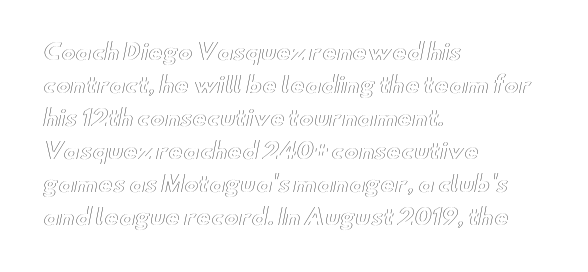
{"underline": "no", "align": "left", "line_spacing": "normal", "line_spacing_ratio": 1.5, "letter_spacing": "normal", "letter_spacing_em": 0.0, "glyph_px": 22}
